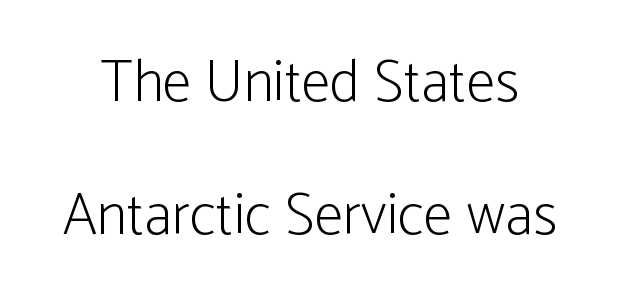
{"serif": "no", "italic": "no", "bold": "no", "weight": "light", "width": "condensed", "stroke_contrast": "low", "x_height": "medium", "monospaced": "no", "underline": "no", "line_spacing": "loose", "line_spacing_ratio": 2.26, "letter_spacing": "normal", "letter_spacing_em": 0.0, "glyph_px": 59}
